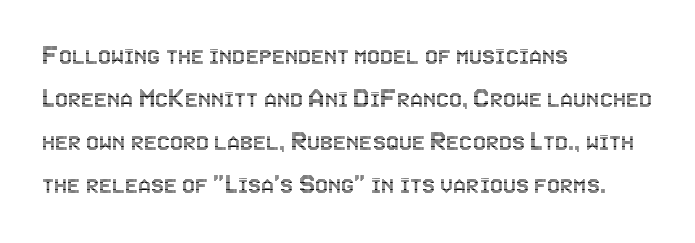
Q: Is the text italic (slanted)? A: No, it is upright.
Q: Is the text underlined? A: No.
Q: How is the paragraph aligned? A: Left-aligned.
Q: Is the spacing between letters normal or unusually wide? A: Normal.
Q: Is the spacing between lines tight, normal or loose? A: Normal.
Q: Width (condensed, normal, or wide)? A: Condensed.
Q: x-height? A: Large.
Q: Monospaced? A: No.
